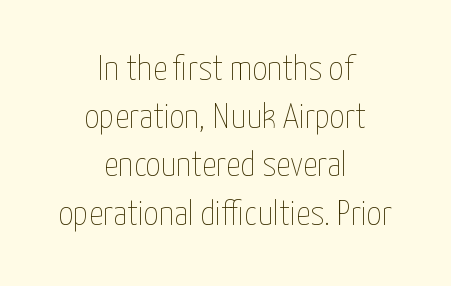
This sample is center-justified, so both line endings float freely. You could not count columns in this text — the font is proportionally spaced. The font sits on the lighter half of the weight spectrum, regular included. Lines of text with bare space underneath.
